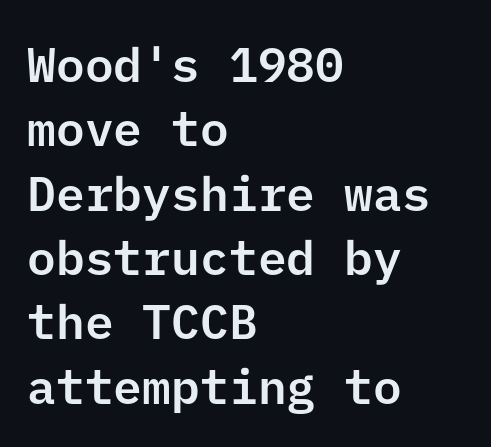
Short and long lines alike share a common starting point at left. Between one letter and the next there's only the usual sliver of space. Successive baselines arrive at the customary interval. Font category for this specimen: sans-serif. Underline: absent.
